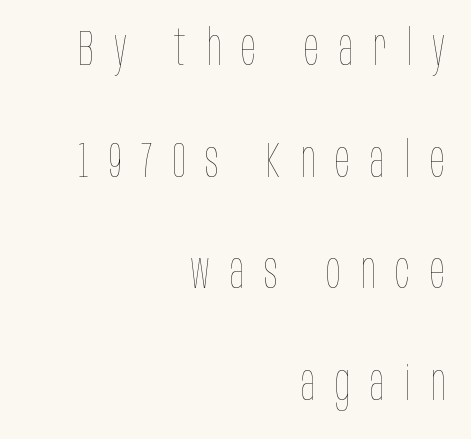
{"italic": "no", "bold": "no", "weight": "thin", "width": "condensed", "stroke_contrast": "low", "x_height": "large", "monospaced": "no", "underline": "no", "align": "right", "line_spacing": "loose", "line_spacing_ratio": 2.28, "letter_spacing": "wide", "letter_spacing_em": 0.41, "glyph_px": 49}
